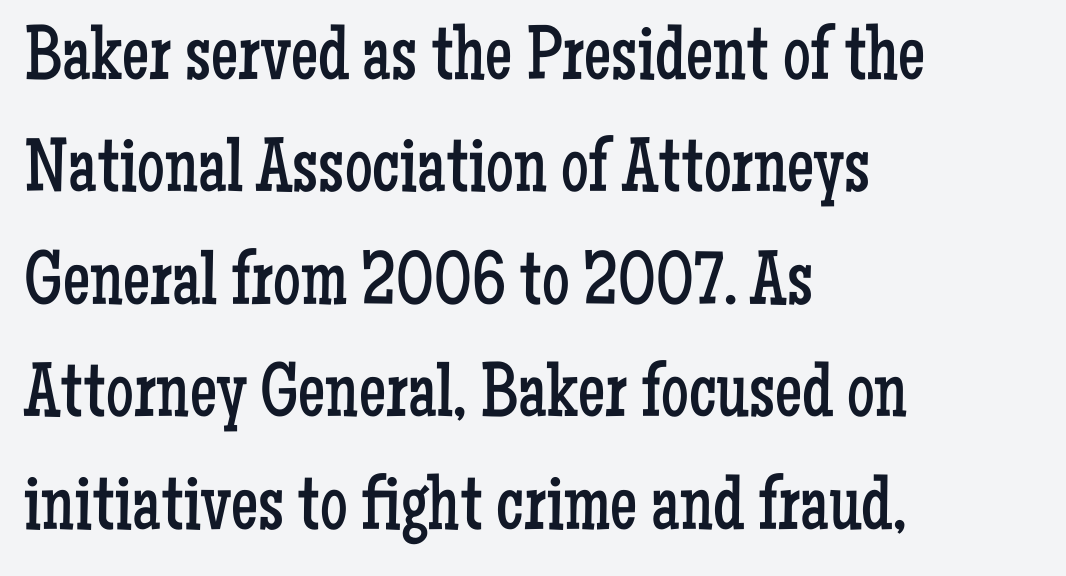
The image shows 77 px regular-weight, condensed serif type, upright; set left-aligned, normal line spacing (1.46x), normal letter spacing, not underlined; low stroke contrast and a medium x-height.
